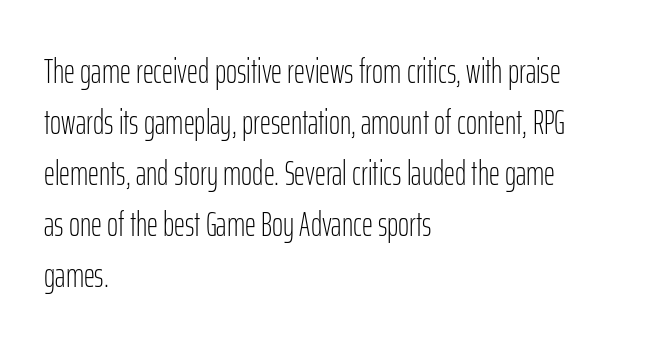
Q: Is the text bold? A: No.
Q: Is the text italic (slanted)? A: No, it is upright.
Q: Is the typeface a serif or a sans-serif typeface? A: Sans-serif.
Q: Is the text underlined? A: No.
Q: How is the paragraph aligned? A: Left-aligned.
Q: Is the spacing between letters normal or unusually wide? A: Normal.
Q: Is the spacing between lines tight, normal or loose? A: Normal.
Q: Width (condensed, normal, or wide)? A: Condensed.
Q: Stroke contrast? A: Low.
Q: x-height? A: Medium.
Q: Monospaced? A: No.
